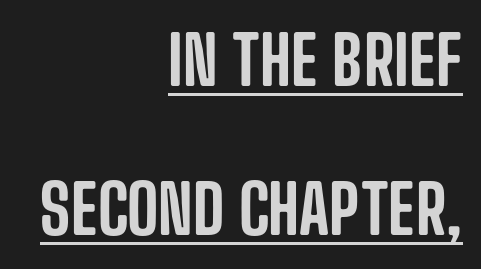
The image shows 68 px condensed sans-serif type, upright; set right-aligned, loose line spacing (2.19x), normal letter spacing, underlined; low stroke contrast and a large x-height.
